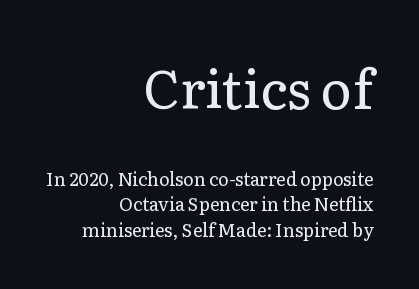
Q: Is the text bold? A: No.
Q: Is the text italic (slanted)? A: No, it is upright.
Q: Is the typeface a serif or a sans-serif typeface? A: Serif.
Q: Is the text underlined? A: No.
Q: How is the paragraph aligned? A: Right-aligned.
Q: Is the spacing between letters normal or unusually wide? A: Normal.
Q: Is the spacing between lines tight, normal or loose? A: Normal.
Q: Which block of text is set in a larger size, the first (top) or the second (bottom)? A: The first (top) one.
Q: Width (condensed, normal, or wide)? A: Normal.
Q: Stroke contrast? A: Low.
Q: x-height? A: Medium.
Q: Monospaced? A: No.
